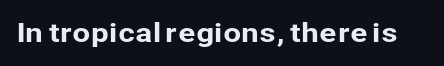
{"italic": "no", "underline": "no", "letter_spacing": "normal", "letter_spacing_em": 0.0, "glyph_px": 26}
